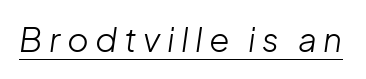
Q: Is the text bold? A: No.
Q: Is the text italic (slanted)? A: Yes, it leans right by about 8 degrees.
Q: Is the text underlined? A: Yes.
Q: Is the spacing between letters normal or unusually wide? A: Unusually wide.
Q: Width (condensed, normal, or wide)? A: Normal.
Q: Stroke contrast? A: Low.
Q: x-height? A: Medium.
Q: Monospaced? A: No.
